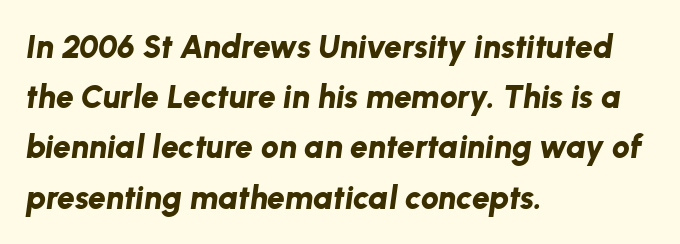
{"italic": "yes", "lean": "right", "slant_degrees": 8, "bold": "yes", "weight": "bold", "width": "normal", "stroke_contrast": "low", "x_height": "medium", "monospaced": "no", "underline": "no", "align": "left", "line_spacing": "normal", "line_spacing_ratio": 1.57, "letter_spacing": "normal", "letter_spacing_em": 0.0, "glyph_px": 32}
